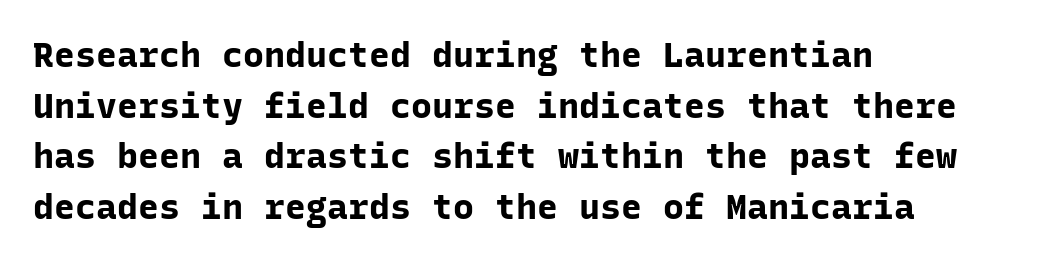
Q: Is the text bold? A: Yes.
Q: Is the text italic (slanted)? A: No, it is upright.
Q: Is the typeface a serif or a sans-serif typeface? A: Sans-serif.
Q: Is the text underlined? A: No.
Q: How is the paragraph aligned? A: Left-aligned.
Q: Is the spacing between letters normal or unusually wide? A: Normal.
Q: Is the spacing between lines tight, normal or loose? A: Normal.
Q: Width (condensed, normal, or wide)? A: Normal.
Q: Stroke contrast? A: Low.
Q: x-height? A: Medium.
Q: Monospaced? A: Yes.
